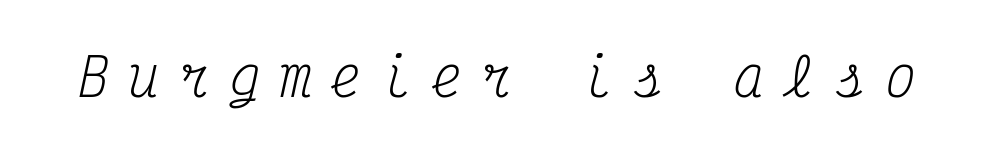
The glyphs in this specimen are seriffed. Looks like terminal output: every glyph gets an equal slot. Letters have the restrained weight of plain body copy at most. Italic: yes, the glyphs are oblique. Here the glyphs are tracked loosely, breaking word shapes into spaced letters. Descenders are the only things crossing below the line.
